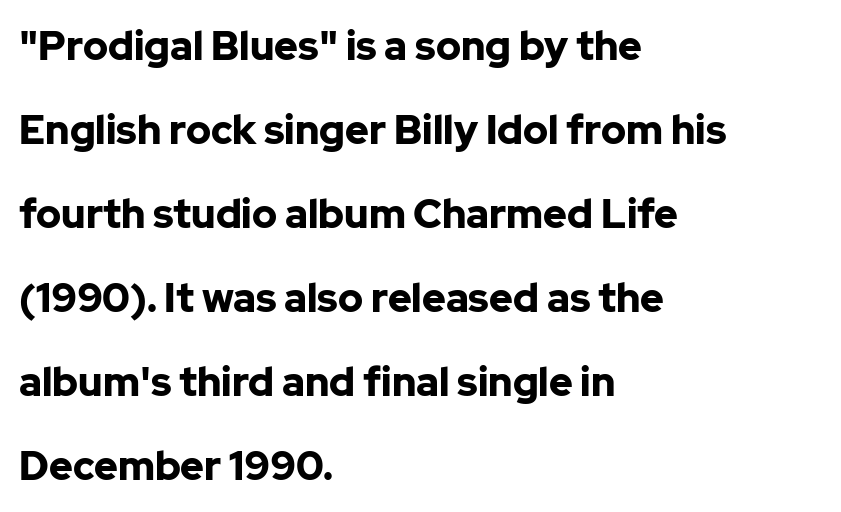
The paragraph has a hard left edge and a soft right edge. Short note: letters normally spaced. Is this a fixed-width face? No — the glyphs have proportional, varying widths. Each glyph is drawn with heavy, bold strokes. Posture: straight, roman, zero tilt. The face used here is a sans, in the tradition of grotesques and geometrics.
